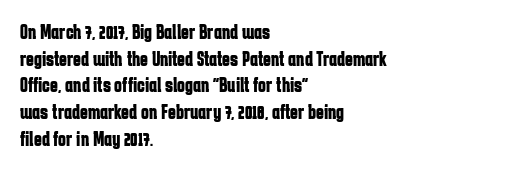
{"italic": "no", "bold": "yes", "underline": "no", "align": "left", "line_spacing": "normal", "line_spacing_ratio": 1.27, "letter_spacing": "normal", "letter_spacing_em": 0.0, "glyph_px": 21}
